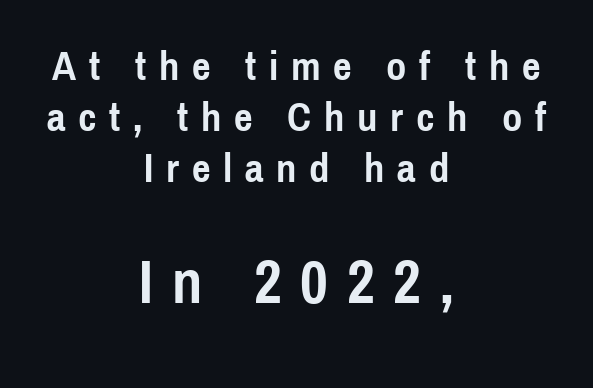
The image shows 61 px semibold, condensed sans-serif type, upright; set centered, normal line spacing (1.25x), unusually wide letter spacing (+0.31 em), not underlined; the second (bottom) block is 1.49x larger; a medium x-height.
